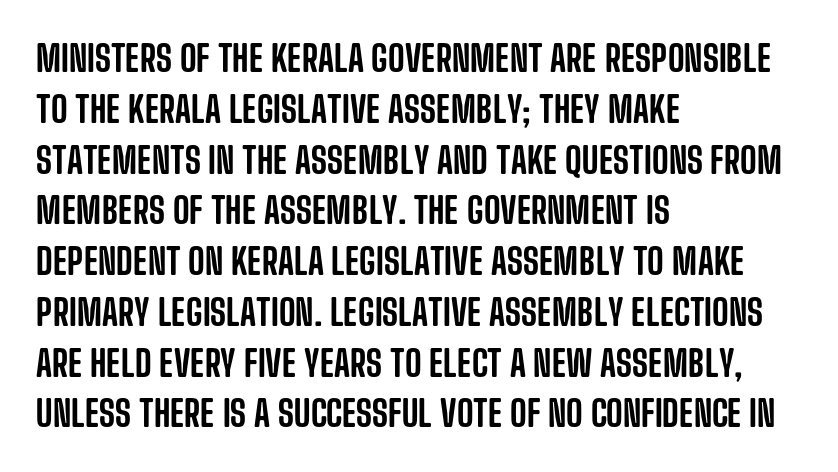
The image shows 36 px condensed sans-serif type, upright; set left-aligned, normal line spacing (1.41x), normal letter spacing, not underlined; low stroke contrast and a large x-height.
